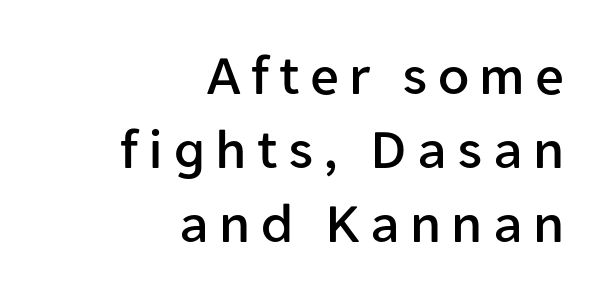
Q: Is the text italic (slanted)? A: No, it is upright.
Q: Is the typeface a serif or a sans-serif typeface? A: Sans-serif.
Q: Is the text underlined? A: No.
Q: How is the paragraph aligned? A: Right-aligned.
Q: Is the spacing between lines tight, normal or loose? A: Normal.
Q: Width (condensed, normal, or wide)? A: Normal.
Q: Stroke contrast? A: Low.
Q: x-height? A: Medium.
Q: Monospaced? A: No.
